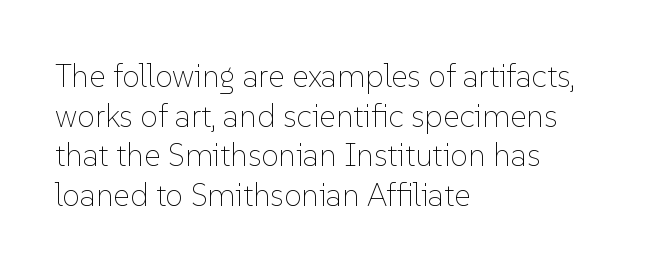
The image shows 32 px thin type, upright; set left-aligned, line spacing 1.24x, normal letter spacing, not underlined; low stroke contrast and a medium x-height.
